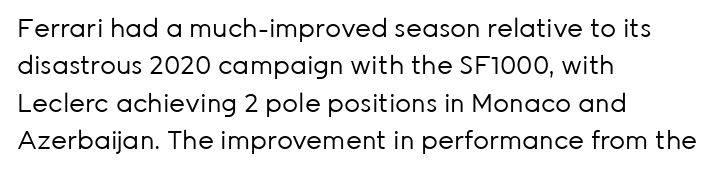
In CSS terms this would be text-align: left. Descenders are the only things crossing below the line. One glance says typical: line gaps are just what's usual. This is the regular roman posture of the typeface.
